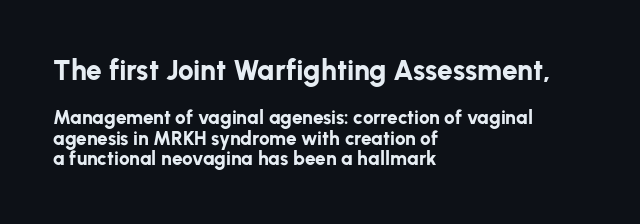
{"serif": "no", "italic": "no", "bold": "yes", "weight": "bold", "width": "normal", "stroke_contrast": "low", "x_height": "medium", "monospaced": "no", "underline": "no", "align": "left", "line_spacing": "tight", "line_spacing_ratio": 1.07, "letter_spacing": "normal", "letter_spacing_em": 0.0, "larger_block": "first", "size_ratio": 1.47, "glyph_px": 28}
